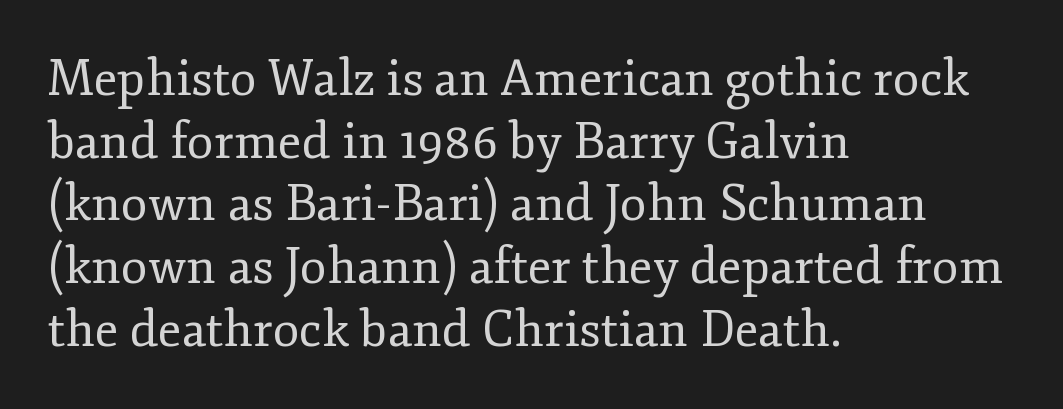
Q: Is the text bold? A: No.
Q: Is the text italic (slanted)? A: No, it is upright.
Q: Is the typeface a serif or a sans-serif typeface? A: Serif.
Q: Is the text underlined? A: No.
Q: How is the paragraph aligned? A: Left-aligned.
Q: Is the spacing between letters normal or unusually wide? A: Normal.
Q: Is the spacing between lines tight, normal or loose? A: Normal.
Q: Width (condensed, normal, or wide)? A: Normal.
Q: Stroke contrast? A: Low.
Q: x-height? A: Small.
Q: Monospaced? A: No.
